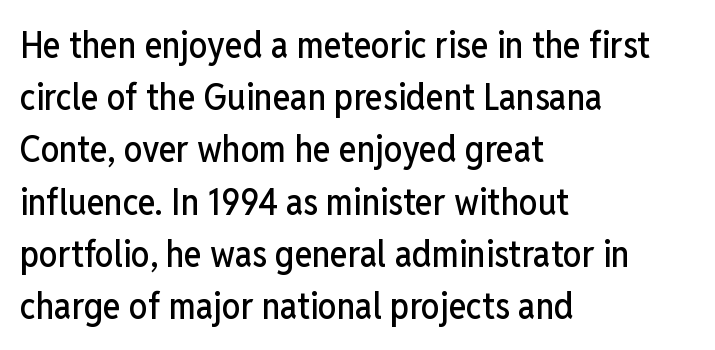
Students, observe: this is what conventionally led text looks like. Students, note that the glyphs here touch the page at normal intervals. The rendering uses natural spacing where letterforms have individual widths. I'd call this a sans setting — the letters go barefoot. You can tell it's not italic because the verticals are truly vertical.
